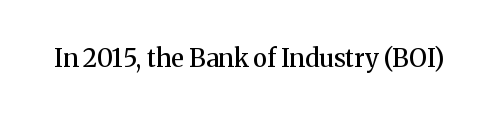
The letters stand upright; this is a roman face. Words appear dense and cohesive because spacing is normal. What weight is shown? A semibold, between regular and bold. The passage shown is not underscored anywhere.
